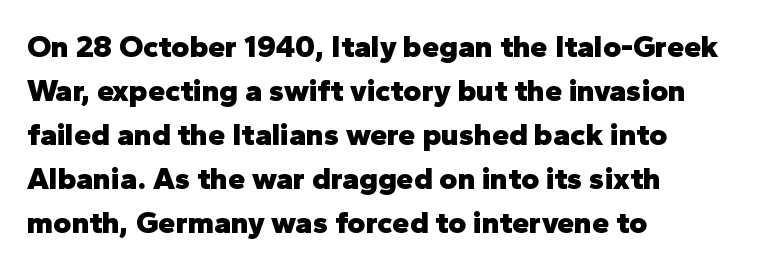
The image shows 31 px heavy sans-serif type, upright; set left-aligned, normal line spacing (1.42x), normal letter spacing, not underlined; low stroke contrast and a medium x-height.
